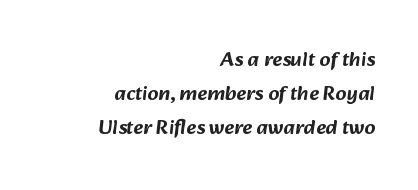
Q: Is the text underlined? A: No.
Q: How is the paragraph aligned? A: Right-aligned.
Q: Is the spacing between letters normal or unusually wide? A: Normal.
Q: Is the spacing between lines tight, normal or loose? A: Normal.
